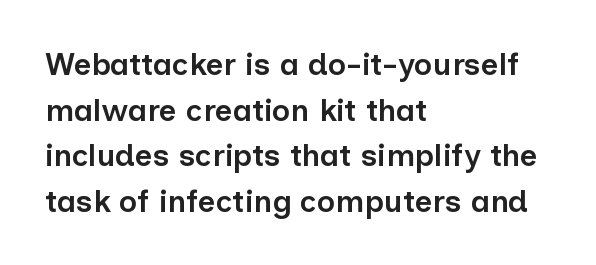
Examine the stroke ends and you'll find no serifs. Typeset ragged right — the left edge is the straight one. Tall strokes in this sample are plumb rather than angled. How would I describe the line gaps? Plain and ordinary. Is this a fixed-width face? No — the glyphs have proportional, varying widths.
